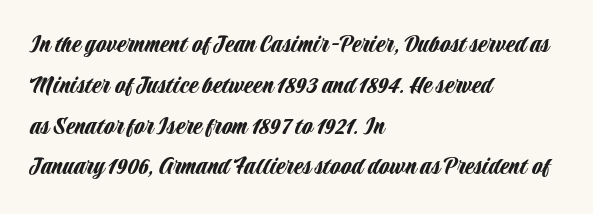
The image shows 27 px text type; set left-aligned, normal line spacing (1.51x), normal letter spacing, not underlined.
